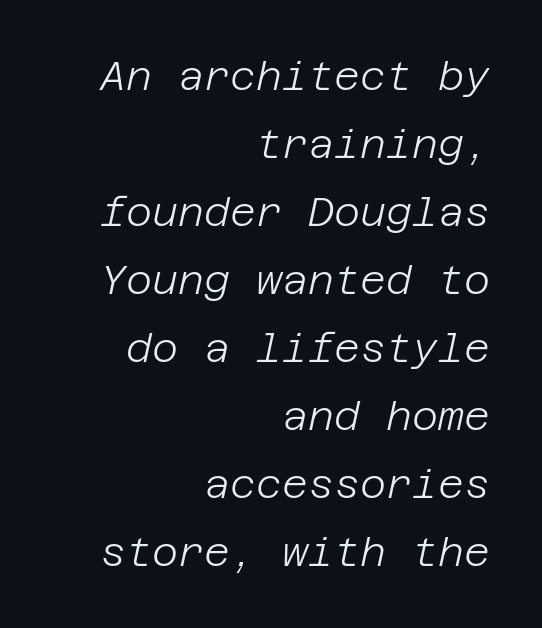
{"italic": "yes", "lean": "right", "slant_degrees": 12, "bold": "no", "weight": "light", "width": "normal", "stroke_contrast": "low", "x_height": "large", "underline": "no", "align": "right", "line_spacing": "normal", "line_spacing_ratio": 1.7, "letter_spacing": "normal", "letter_spacing_em": 0.0, "glyph_px": 40}
